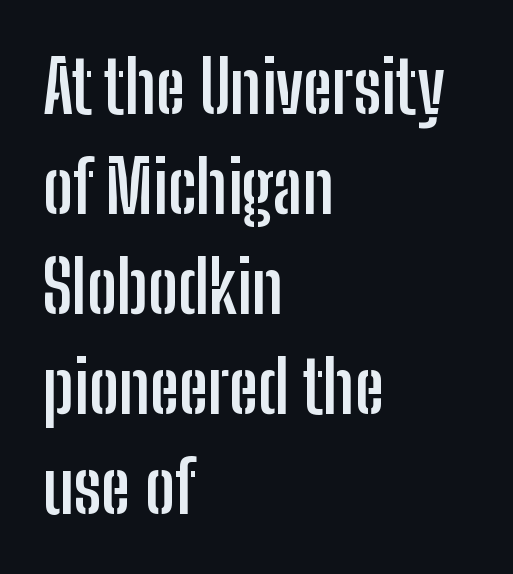
{"serif": "no", "italic": "no", "bold": "yes", "weight": "semibold", "width": "condensed", "stroke_contrast": "low", "x_height": "medium", "monospaced": "no", "underline": "no", "align": "left", "line_spacing": "normal", "line_spacing_ratio": 1.39, "letter_spacing": "normal", "letter_spacing_em": 0.0, "glyph_px": 72}
